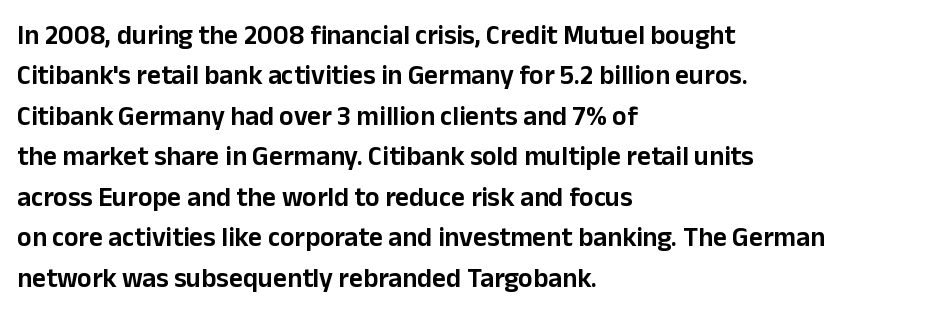
No italicization has been applied; the sample stays upright. This block has exactly the height ordinary leading produces. Students, note that the glyphs here touch the page at normal intervals. Typeset ragged right — the left edge is the straight one.
